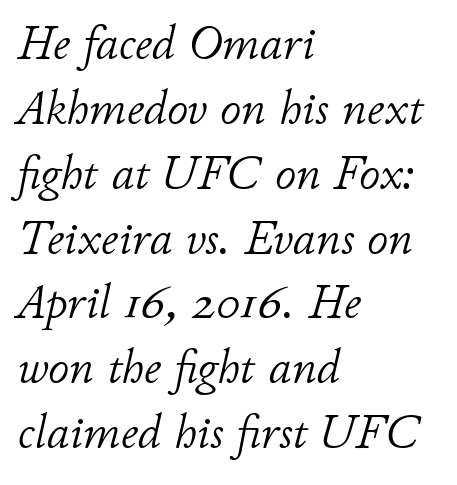
How are the letters spaced? Ordinarily, with no added tracking. Spacing verdict: proportional, widths tailored to each character. Think standard paragraph weight, or any step lighter than that. Characters are canted at an angle relative to the baseline's perpendicular. Honestly, the row spacing looks completely unremarkable.
